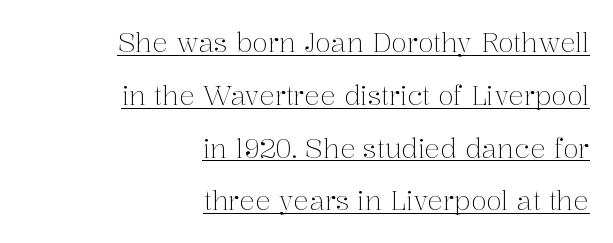
The line texture is even and compact thanks to regular tracking. The glyphs are accompanied by a horizontal stroke just below them. Horizontal bands of white between lines are thick stripes. Upright lettering throughout. Typeset ragged left — the right edge is the straight one.
